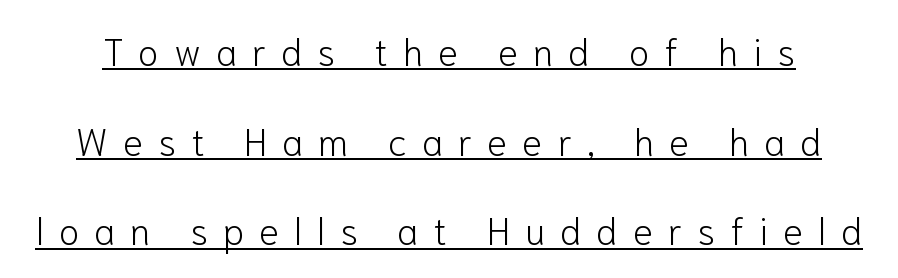
Typographically, this falls in the sans-serif category. The line texture is sparse and dotted thanks to wide tracking. Reading down the column, the eye jumps a long way to each next line. Spacing verdict: proportional, widths tailored to each character. Has an underline been added? It has. Weight: regular or lighter.
